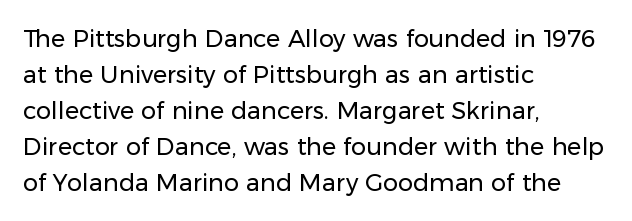
Q: Is the text bold? A: No.
Q: Is the text italic (slanted)? A: No, it is upright.
Q: Is the text underlined? A: No.
Q: How is the paragraph aligned? A: Left-aligned.
Q: Is the spacing between letters normal or unusually wide? A: Normal.
Q: Is the spacing between lines tight, normal or loose? A: Normal.
